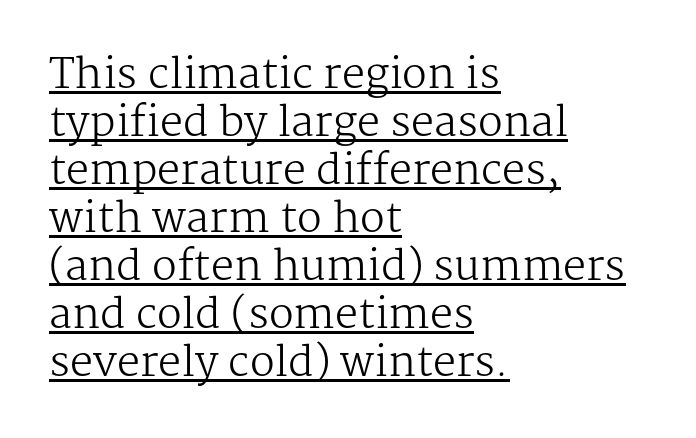
The image shows 41 px regular-weight serif type, upright; set left-aligned, line spacing 1.17x, normal letter spacing, underlined; medium stroke contrast and a medium x-height.
